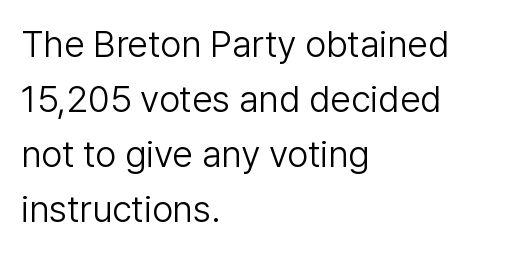
Q: Is the text bold? A: No.
Q: Is the text italic (slanted)? A: No, it is upright.
Q: Is the typeface a serif or a sans-serif typeface? A: Sans-serif.
Q: Is the text underlined? A: No.
Q: How is the paragraph aligned? A: Left-aligned.
Q: Is the spacing between letters normal or unusually wide? A: Normal.
Q: Is the spacing between lines tight, normal or loose? A: Normal.
Q: Width (condensed, normal, or wide)? A: Normal.
Q: Stroke contrast? A: Low.
Q: x-height? A: Medium.
Q: Monospaced? A: No.
